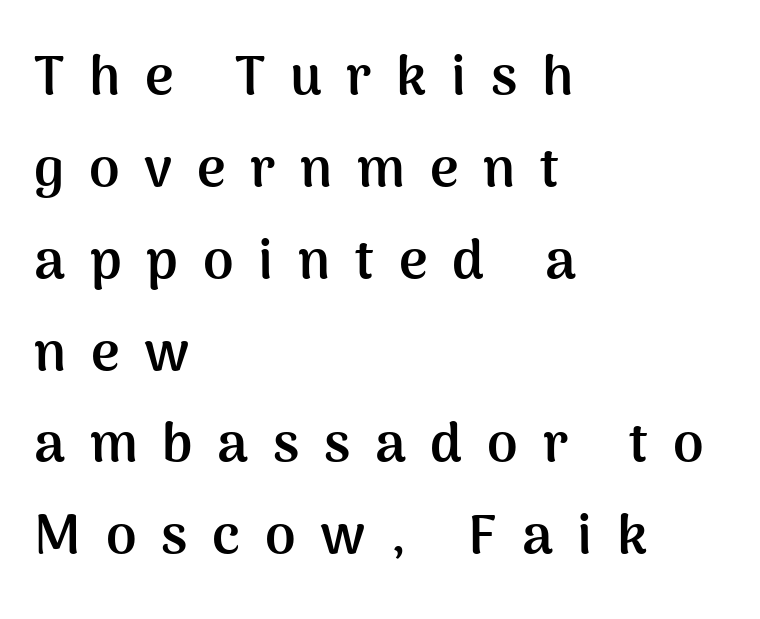
The image shows 55 px semibold sans-serif type, upright; set left-aligned, normal line spacing (1.67x), unusually wide letter spacing (+0.45 em), not underlined; medium stroke contrast and a medium x-height.
